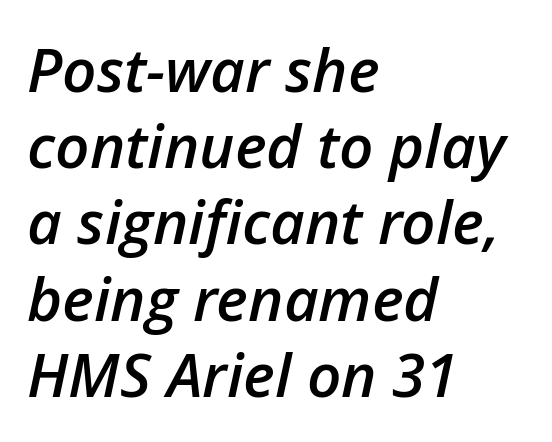
{"italic": "yes", "lean": "right", "slant_degrees": 12, "bold": "semi", "weight": "semibold", "width": "normal", "stroke_contrast": "low", "x_height": "medium", "monospaced": "no", "underline": "no", "align": "left", "line_spacing": "normal", "line_spacing_ratio": 1.27, "letter_spacing": "normal", "letter_spacing_em": 0.0, "glyph_px": 60}
